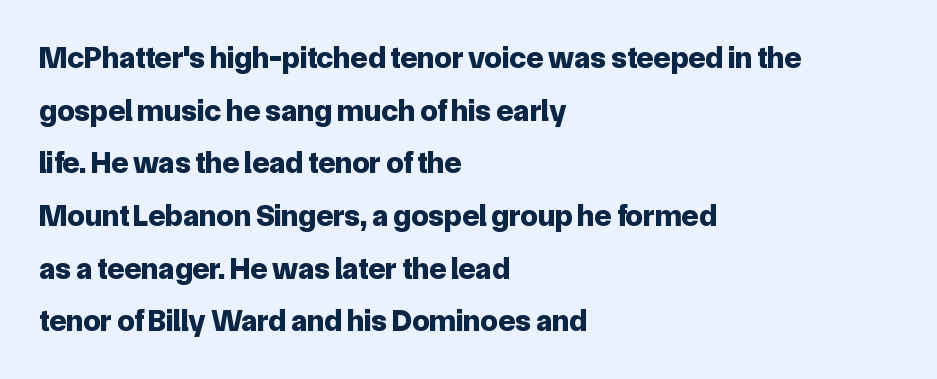
{"serif": "no", "italic": "no", "bold": "yes", "weight": "bold", "width": "normal", "stroke_contrast": "low", "x_height": "medium", "monospaced": "no", "underline": "no", "align": "left", "line_spacing": "normal", "line_spacing_ratio": 1.7, "letter_spacing": "normal", "letter_spacing_em": 0.0, "glyph_px": 31}
